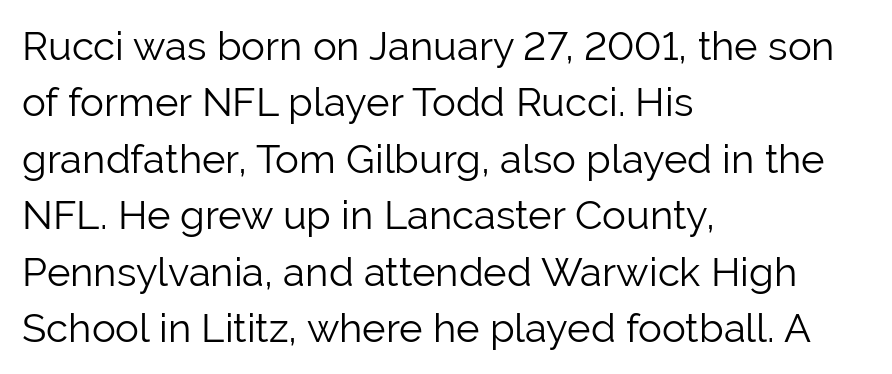
The image shows 40 px light sans-serif type, upright; set left-aligned, normal line spacing (1.41x), normal letter spacing, not underlined; low stroke contrast and a medium x-height.
